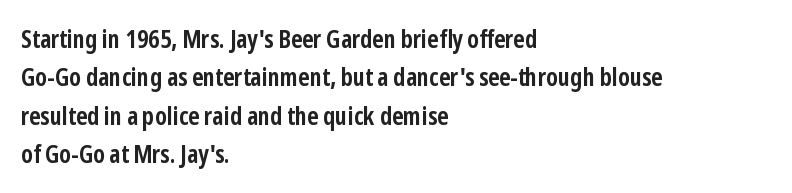
Here the glyphs are tracked normally, forming tight word shapes. Does the weight exceed regular? Yes, all the way to bold. The text block is weighted toward the left margin, trailing off unevenly rightward. Style check: upright. Notice how descenders clear the ascenders below comfortably — that's standard leading. Glance below the letters and you will spot only blank space.
